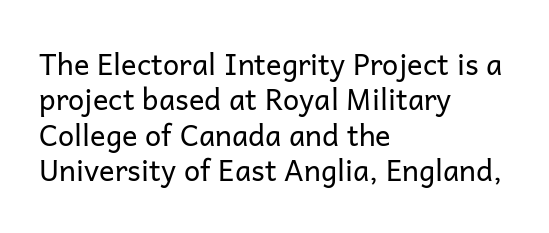
{"serif": "no", "italic": "no", "bold": "no", "weight": "regular", "width": "normal", "stroke_contrast": "low", "x_height": "medium", "monospaced": "no", "underline": "no", "align": "left", "line_spacing_ratio": 1.22, "letter_spacing": "normal", "letter_spacing_em": 0.0, "glyph_px": 29}
